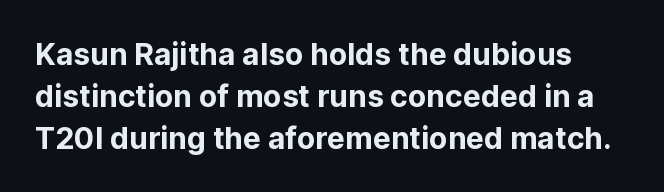
{"serif": "no", "italic": "no", "width": "normal", "stroke_contrast": "low", "x_height": "medium", "monospaced": "no", "underline": "no", "line_spacing": "normal", "line_spacing_ratio": 1.4, "letter_spacing": "normal", "letter_spacing_em": 0.0, "glyph_px": 30}
